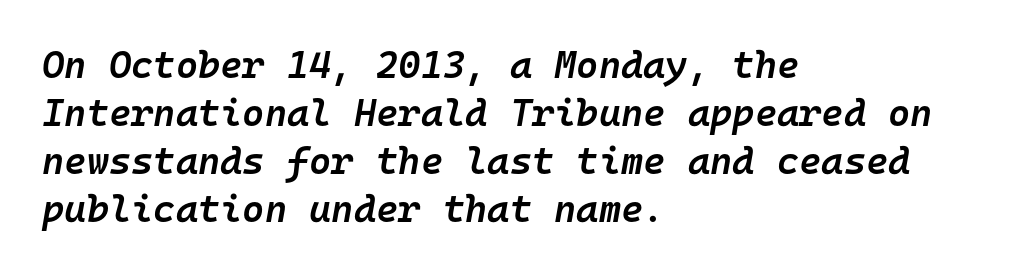
Strokes here are thickened, but only to semibold level. Inter-character spacing is left at the font's built-in metrics. A typesetter would mark this as italic. Leading: standard. The passage is arranged the way most books set body copy — flush left. The passage shown is typed in a monospace face where columns stay perfectly aligned.
